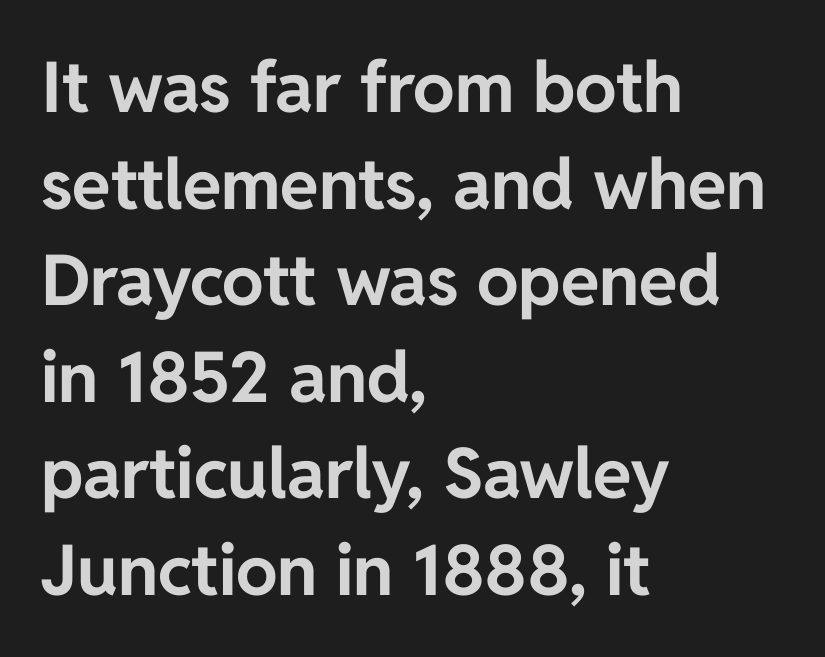
Look at the bottom of the vertical strokes: they stop flat, with no serifs. Do the characters align in a grid? No, the font is proportional. Only glyphs here, with clear space below each row. The lines sit at an ordinary, default distance from one another.
